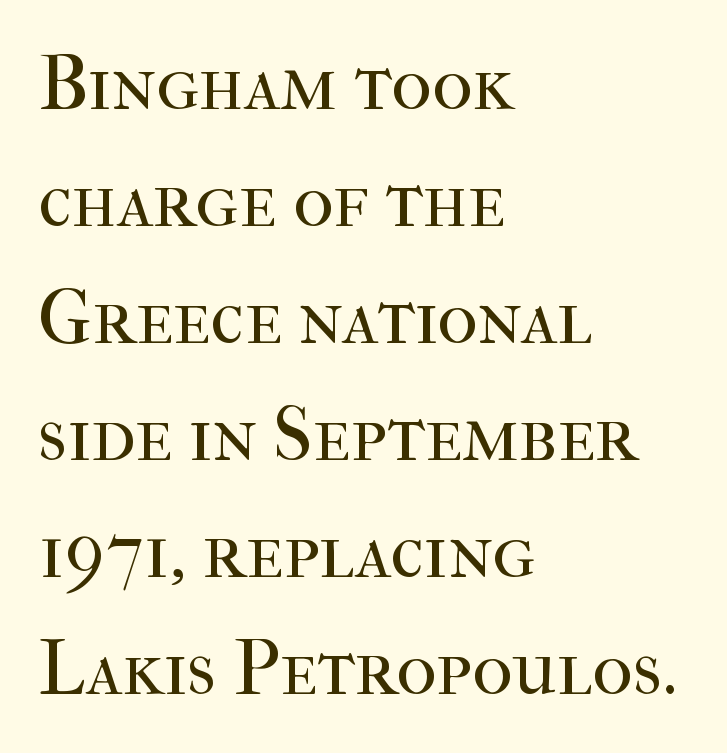
{"serif": "yes", "italic": "no", "bold": "no", "weight": "regular", "width": "normal", "stroke_contrast": "high", "x_height": "medium", "monospaced": "no", "underline": "no", "align": "left", "line_spacing": "normal", "line_spacing_ratio": 1.52, "letter_spacing": "normal", "letter_spacing_em": 0.0, "glyph_px": 77}
